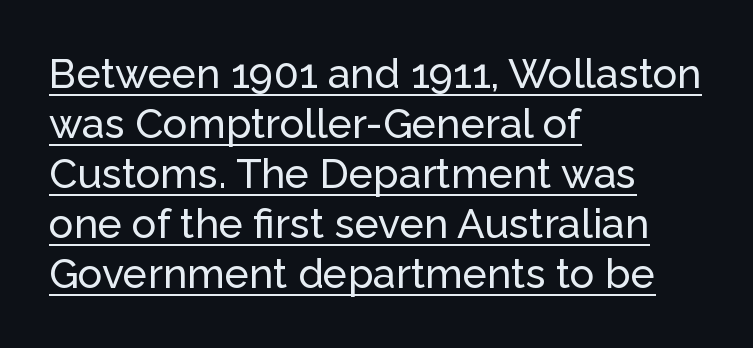
Q: Is the text italic (slanted)? A: No, it is upright.
Q: Is the typeface a serif or a sans-serif typeface? A: Sans-serif.
Q: Is the text underlined? A: Yes.
Q: How is the paragraph aligned? A: Left-aligned.
Q: Is the spacing between letters normal or unusually wide? A: Normal.
Q: Width (condensed, normal, or wide)? A: Normal.
Q: Stroke contrast? A: Low.
Q: x-height? A: Medium.
Q: Monospaced? A: No.
